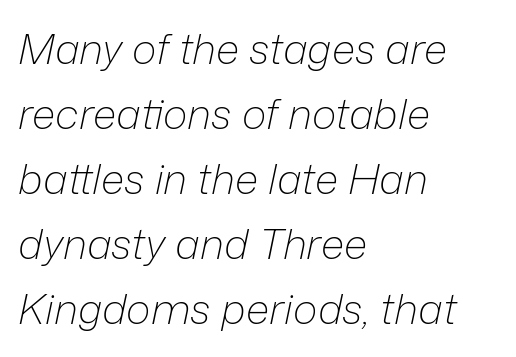
{"italic": "yes", "lean": "right", "slant_degrees": 12, "bold": "no", "weight": "light", "width": "normal", "stroke_contrast": "low", "x_height": "medium", "monospaced": "no", "underline": "no", "align": "left", "line_spacing": "normal", "line_spacing_ratio": 1.55, "letter_spacing": "normal", "letter_spacing_em": 0.0, "glyph_px": 42}
